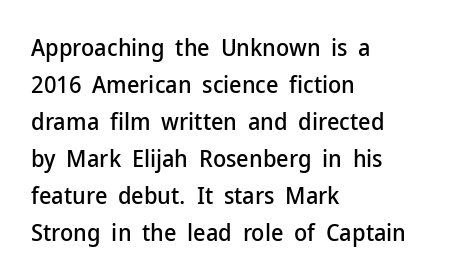
The image shows 24 px text type, upright; set left-aligned, normal line spacing (1.54x), normal letter spacing, not underlined.
